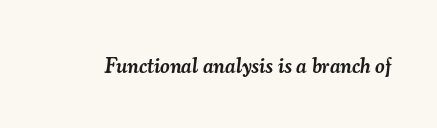
The tracking reads as untouched default to a designer's eye. Typographic density is moderately raised because the face is semibold. The string is rendered with underlining switched off. Slanted lettering throughout.
